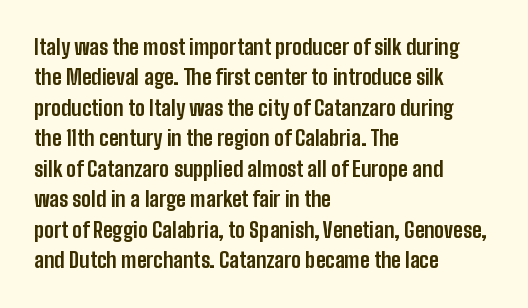
Q: Is the text bold? A: Yes.
Q: Is the text italic (slanted)? A: No, it is upright.
Q: Is the text underlined? A: No.
Q: How is the paragraph aligned? A: Left-aligned.
Q: Is the spacing between letters normal or unusually wide? A: Normal.
Q: Is the spacing between lines tight, normal or loose? A: Normal.
